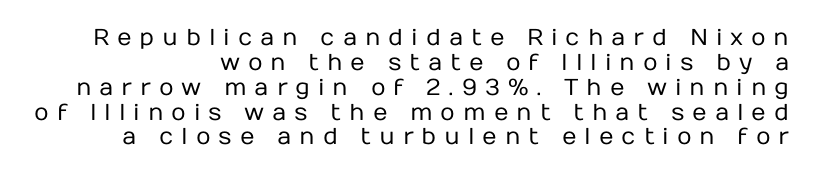
{"italic": "no", "bold": "no", "underline": "no", "align": "right", "line_spacing": "tight", "line_spacing_ratio": 1.08, "letter_spacing": "wide", "letter_spacing_em": 0.34, "glyph_px": 23}
